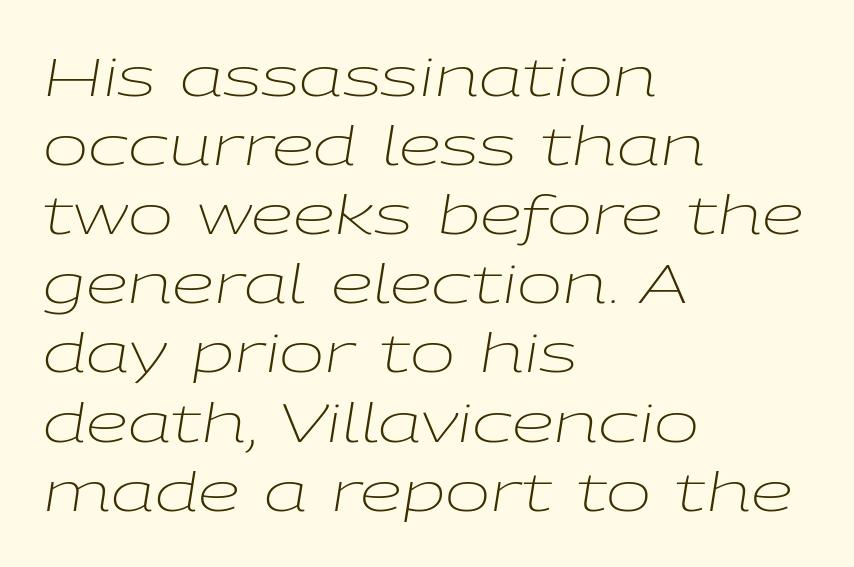
{"italic": "yes", "lean": "right", "slant_degrees": 9, "bold": "no", "weight": "light", "width": "wide", "stroke_contrast": "low", "x_height": "medium", "monospaced": "no", "underline": "no", "align": "left", "line_spacing": "normal", "line_spacing_ratio": 1.28, "letter_spacing": "normal", "letter_spacing_em": 0.0, "glyph_px": 54}
